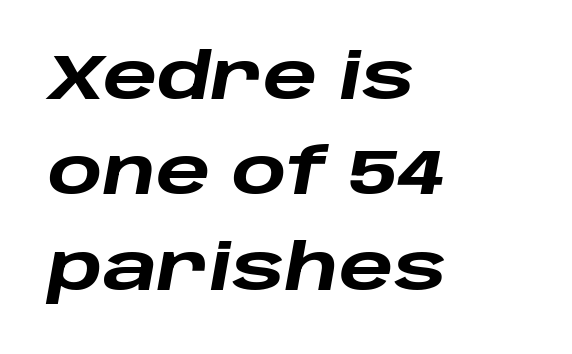
{"italic": "yes", "lean": "right", "slant_degrees": 10, "bold": "yes", "weight": "heavy", "width": "wide", "stroke_contrast": "low", "x_height": "large", "monospaced": "no", "underline": "no", "align": "left", "line_spacing": "normal", "line_spacing_ratio": 1.49, "letter_spacing": "normal", "letter_spacing_em": 0.0, "glyph_px": 64}
